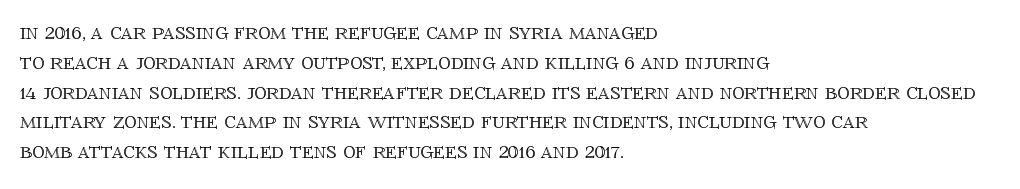
{"italic": "no", "underline": "no", "align": "left", "line_spacing_ratio": 1.24, "letter_spacing": "normal", "letter_spacing_em": 0.0, "glyph_px": 24}
